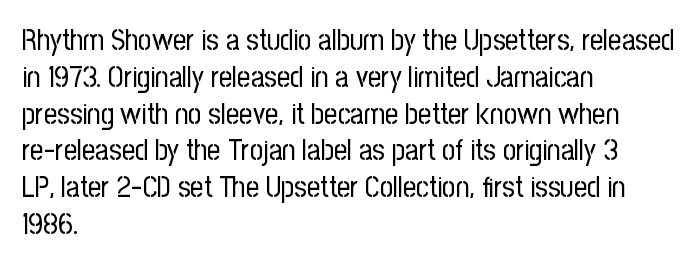
{"serif": "no", "italic": "no", "bold": "no", "weight": "regular", "width": "condensed", "stroke_contrast": "low", "x_height": "medium", "monospaced": "no", "underline": "no", "align": "left", "line_spacing": "normal", "line_spacing_ratio": 1.27, "letter_spacing": "normal", "letter_spacing_em": 0.0, "glyph_px": 29}
